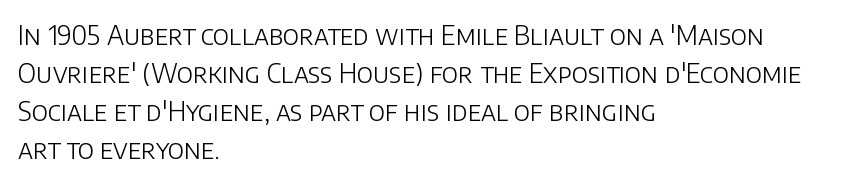
The image shows 26 px text type, upright; set left-aligned, normal line spacing (1.46x), normal letter spacing, not underlined.
